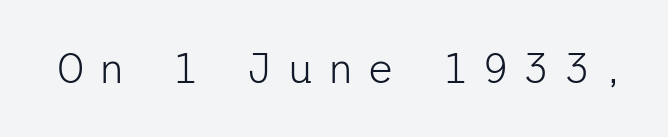
Q: Is the text bold? A: No.
Q: Is the text italic (slanted)? A: No, it is upright.
Q: Is the typeface a serif or a sans-serif typeface? A: Sans-serif.
Q: Is the text underlined? A: No.
Q: Is the spacing between letters normal or unusually wide? A: Unusually wide.
Q: Width (condensed, normal, or wide)? A: Normal.
Q: Stroke contrast? A: Low.
Q: x-height? A: Medium.
